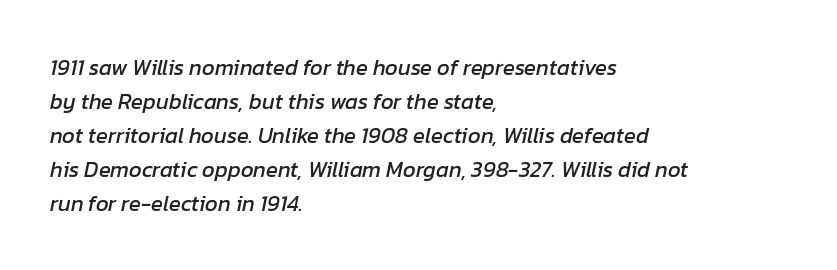
The image shows 22 px text type, italic (leaning right); set left-aligned, normal line spacing (1.54x), normal letter spacing, not underlined.
